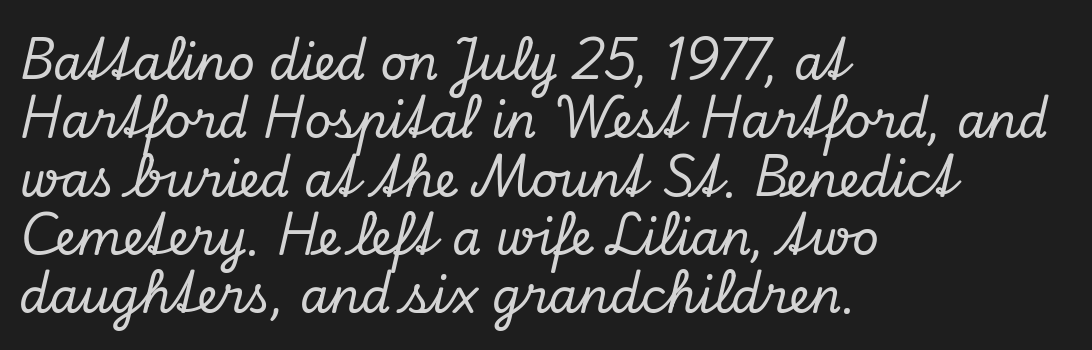
{"serif": "yes", "italic": "yes", "lean": "right", "slant_degrees": 13, "width": "normal", "stroke_contrast": "low", "x_height": "small", "monospaced": "no", "underline": "no", "align": "left", "line_spacing_ratio": 1.24, "letter_spacing": "normal", "letter_spacing_em": 0.0, "glyph_px": 47}
